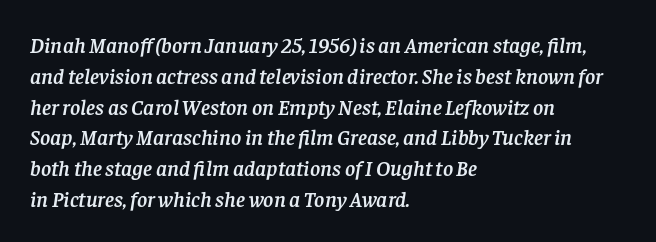
Q: Is the text italic (slanted)? A: Yes, it leans right by about 8 degrees.
Q: Is the text underlined? A: No.
Q: How is the paragraph aligned? A: Left-aligned.
Q: Is the spacing between letters normal or unusually wide? A: Normal.
Q: Is the spacing between lines tight, normal or loose? A: Normal.
